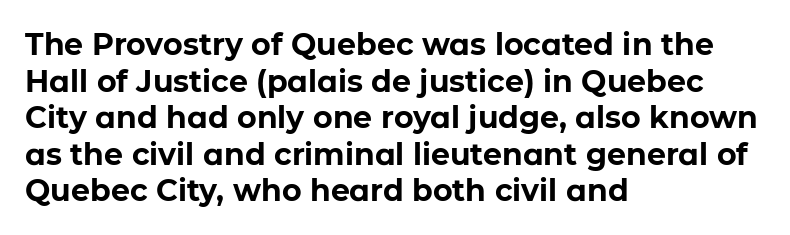
{"serif": "no", "italic": "no", "bold": "yes", "weight": "bold", "width": "normal", "stroke_contrast": "low", "x_height": "medium", "monospaced": "no", "underline": "no", "align": "left", "line_spacing_ratio": 1.22, "letter_spacing": "normal", "letter_spacing_em": 0.0, "glyph_px": 30}
